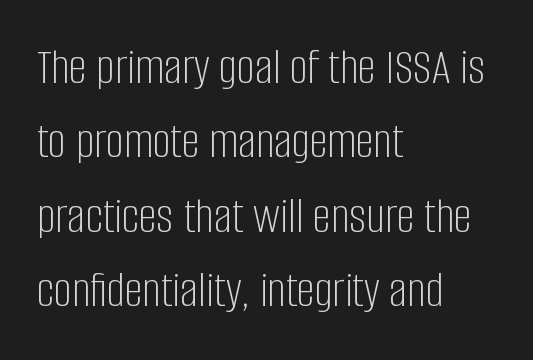
Students, observe: this is what conventionally led text looks like. Nobody drew a line under any word here. These lines are rendered in a variable-pitch font. The typeface has the unassuming heft of standard copy or less.
